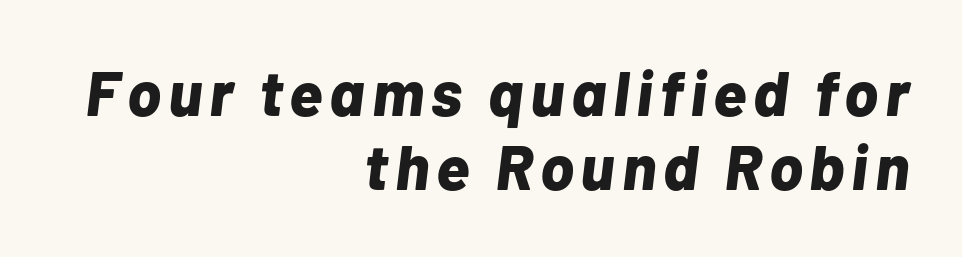
The letters advance in unequal steps, a hallmark of proportional type. Honestly, there is no underline to notice here at all. Leftover space on each line is placed entirely before the opening word. Designer's note — italics engaged. How heavy is the stroke? Heavy — this is a bold.
